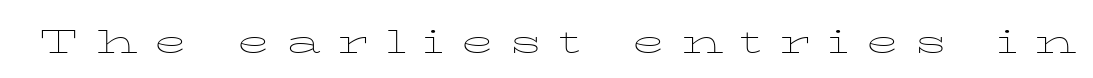
Character widths vary here, with narrow letters taking less room than wide ones. The font's upright variant was chosen for this text. Bare-footed words on every line. This is not heavy type; no bold has been used.
